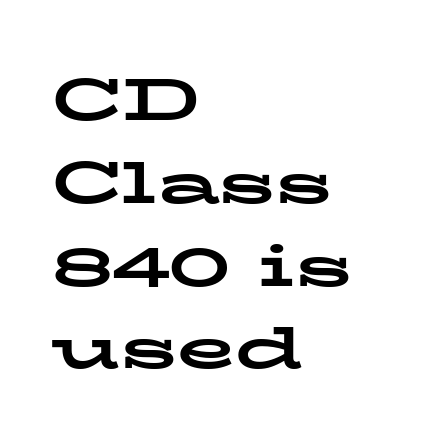
Varying glyph widths throughout — classic text-font behaviour. The strokes are fattened all the way to bold. A bare baseline throughout the passage. Typographically, this falls in the serif category. In terms of letterspacing, this is plain default setting. Layout note: lines flush left.
